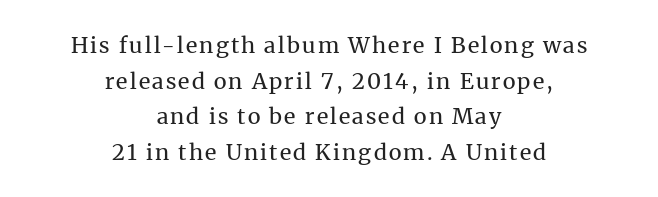
{"italic": "no", "bold": "no", "underline": "no", "align": "center", "line_spacing": "normal", "line_spacing_ratio": 1.62, "glyph_px": 22}
